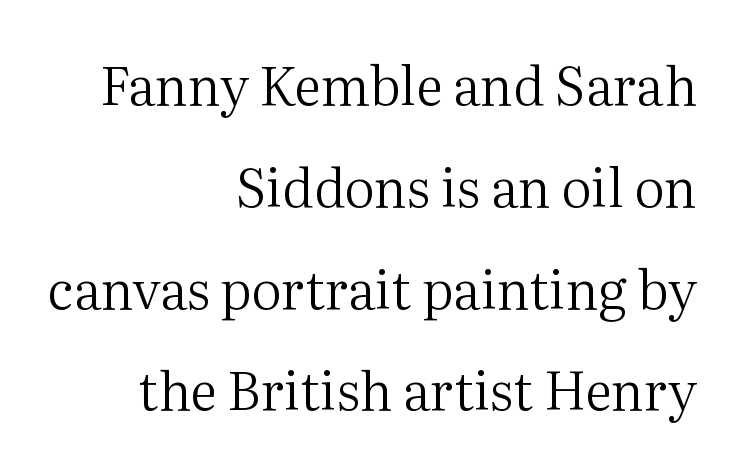
{"serif": "yes", "italic": "no", "bold": "no", "weight": "regular", "width": "normal", "stroke_contrast": "medium", "x_height": "medium", "monospaced": "no", "underline": "no", "align": "right", "line_spacing": "loose", "line_spacing_ratio": 1.92, "letter_spacing": "normal", "letter_spacing_em": 0.0, "glyph_px": 53}
